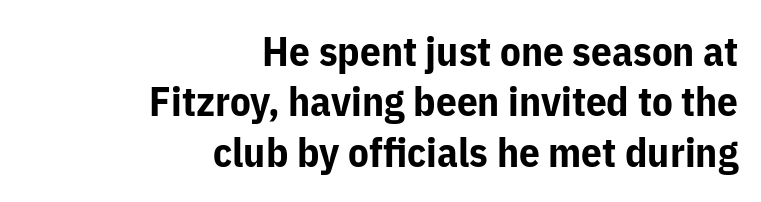
The image shows 41 px bold sans-serif type, upright; set right-aligned, line spacing 1.23x, normal letter spacing, not underlined; low stroke contrast and a medium x-height.
